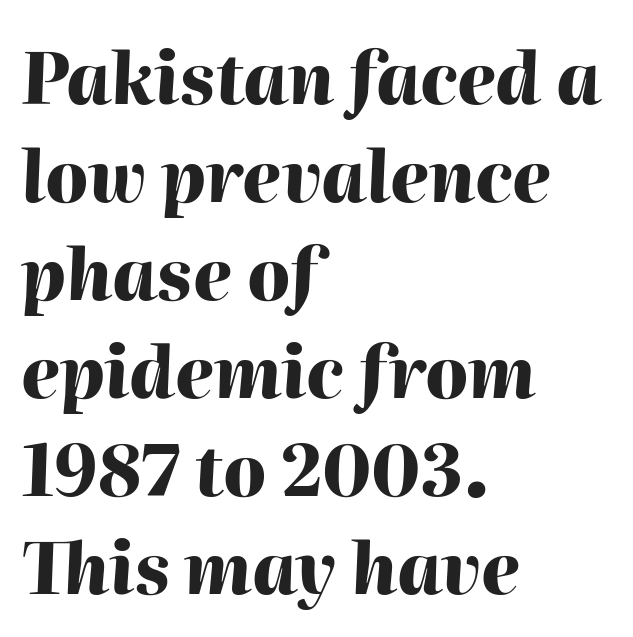
The image shows 70 px heavy type, italic (leaning right); set left-aligned, normal line spacing (1.4x), normal letter spacing, not underlined; high stroke contrast and a medium x-height.
